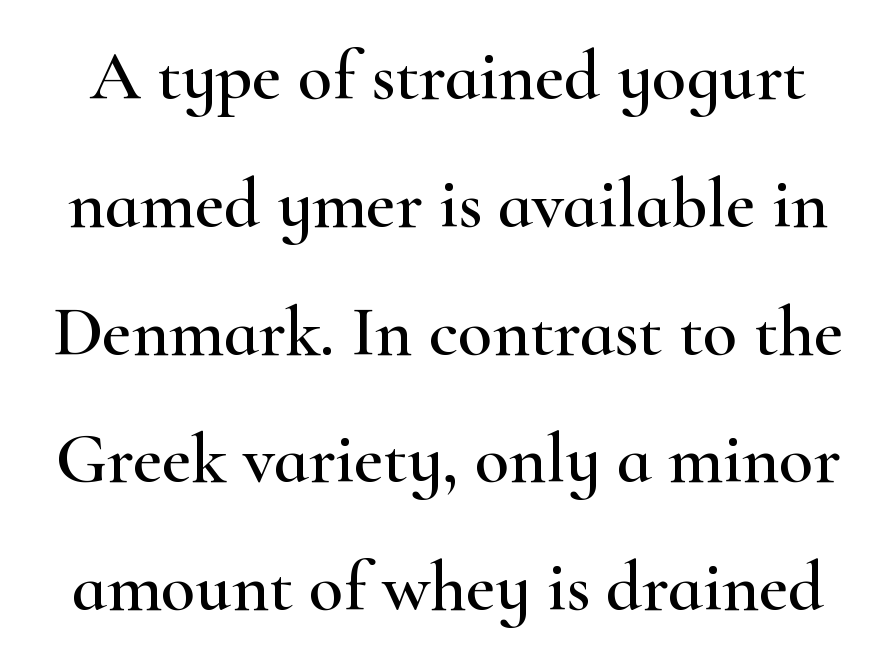
The image shows 71 px wide serif type, upright; set line spacing 1.8x, normal letter spacing, not underlined; high stroke contrast and a small x-height.
